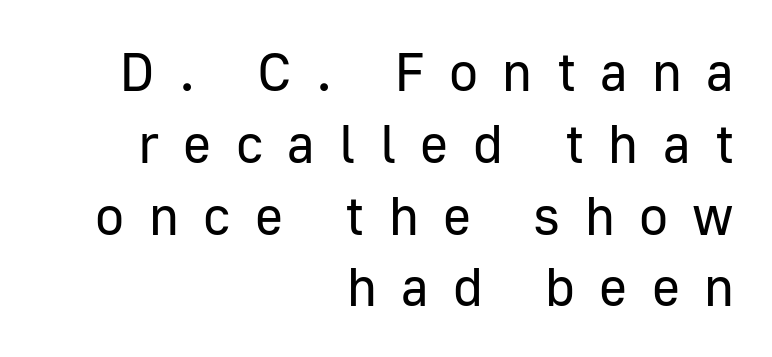
The image shows 54 px regular-weight sans-serif type, upright; set right-aligned, normal line spacing (1.33x), unusually wide letter spacing (+0.45 em), not underlined; low stroke contrast and a medium x-height.
